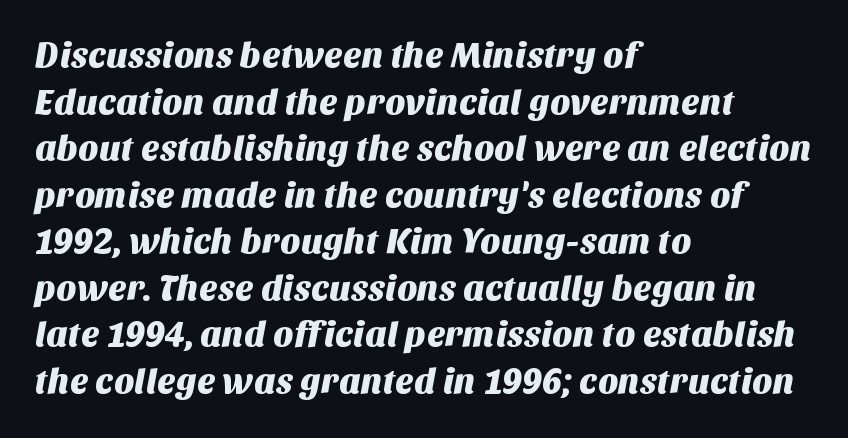
The image shows 35 px sans-serif type; set left-aligned, normal line spacing (1.33x), normal letter spacing, not underlined; medium stroke contrast and a large x-height.
